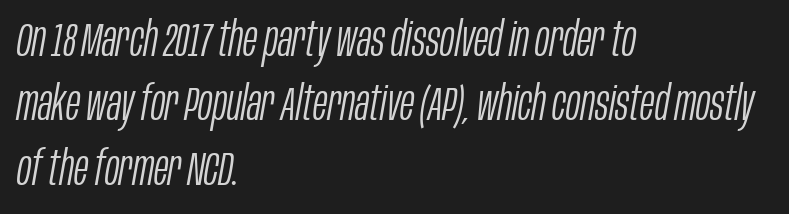
Q: Is the text bold? A: No.
Q: Is the text italic (slanted)? A: Yes, it leans right by about 10 degrees.
Q: Is the text underlined? A: No.
Q: How is the paragraph aligned? A: Left-aligned.
Q: Is the spacing between letters normal or unusually wide? A: Normal.
Q: Is the spacing between lines tight, normal or loose? A: Normal.
Q: Width (condensed, normal, or wide)? A: Condensed.
Q: Stroke contrast? A: Low.
Q: x-height? A: Large.
Q: Monospaced? A: No.
